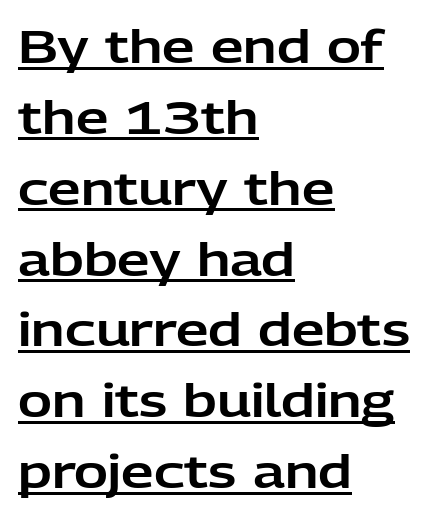
Q: Is the text italic (slanted)? A: No, it is upright.
Q: Is the typeface a serif or a sans-serif typeface? A: Sans-serif.
Q: Is the text underlined? A: Yes.
Q: How is the paragraph aligned? A: Left-aligned.
Q: Is the spacing between letters normal or unusually wide? A: Normal.
Q: Is the spacing between lines tight, normal or loose? A: Normal.
Q: Width (condensed, normal, or wide)? A: Normal.
Q: Stroke contrast? A: Low.
Q: x-height? A: Medium.
Q: Monospaced? A: No.
